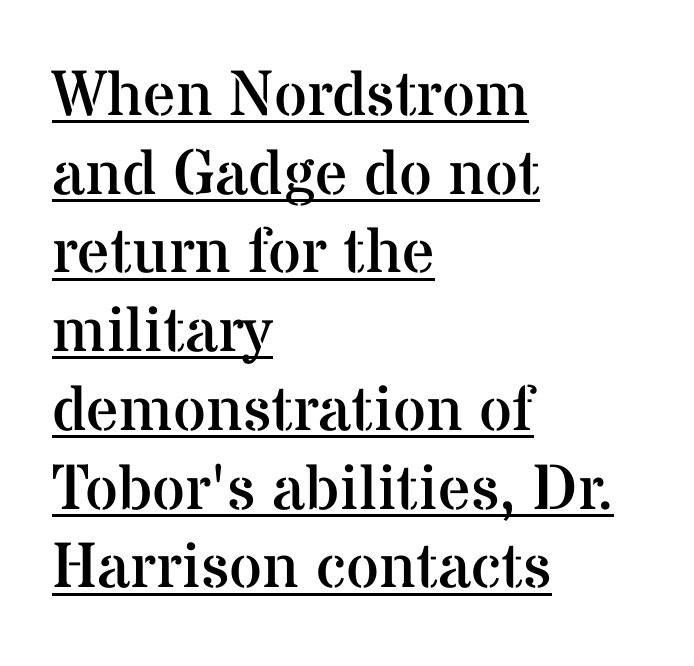
Character widths vary here, with narrow letters taking less room than wide ones. Every row of glyphs begins at an identical x-position on the left. Nobody touched the tracking dial on this one. In terms of letterform style, serifs are clearly present. The rendering uses the underline text-decoration.
